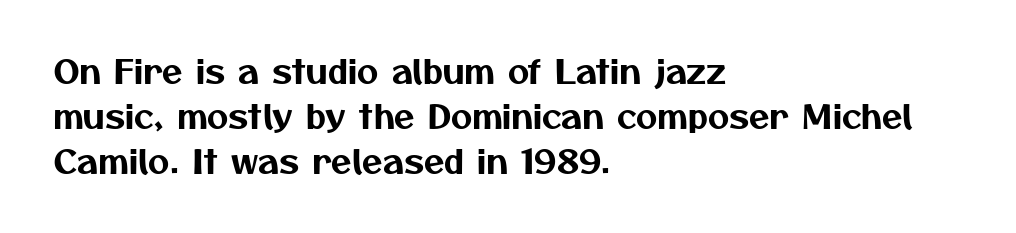
The image shows 33 px sans-serif type; set left-aligned, normal line spacing (1.37x), normal letter spacing, not underlined; medium stroke contrast and a medium x-height.
